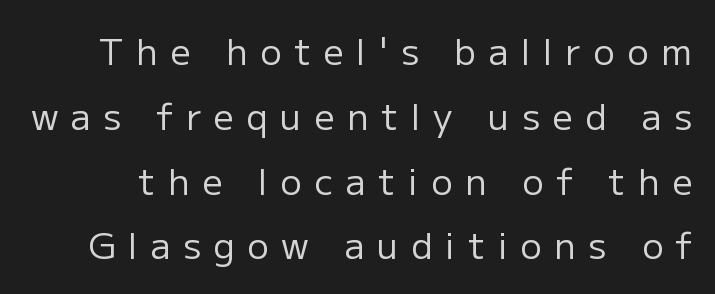
{"serif": "no", "italic": "no", "bold": "no", "weight": "regular", "width": "normal", "stroke_contrast": "low", "x_height": "medium", "monospaced": "no", "underline": "no", "line_spacing_ratio": 1.8, "letter_spacing": "wide", "letter_spacing_em": 0.35, "glyph_px": 36}
